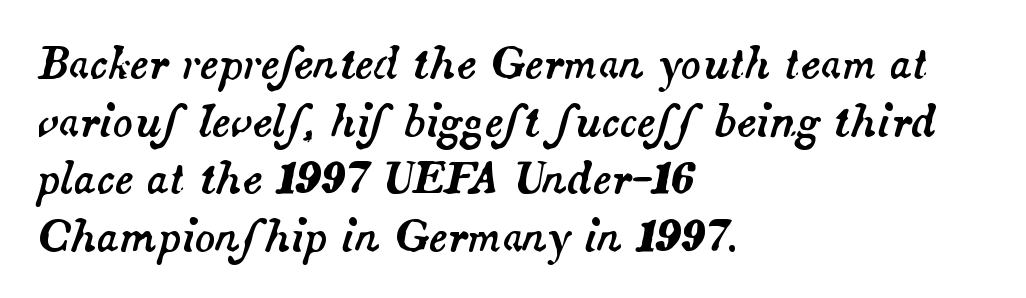
Here the designer chose a conventional face with non-uniform glyph widths. Each new line begins a customary step beneath the previous one. Characters follow at the spacing the type designer built in. Line beginnings align vertically; line endings do not.
